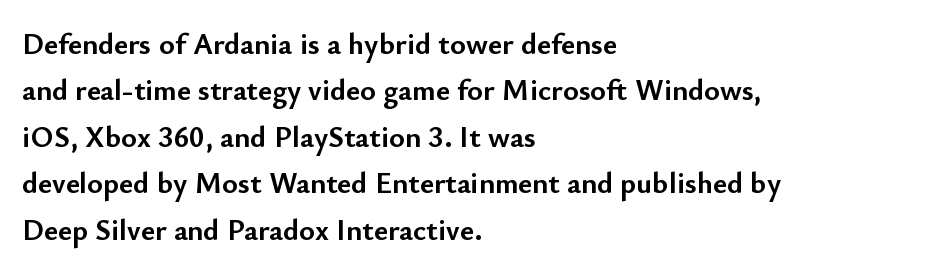
{"serif": "no", "italic": "no", "bold": "yes", "weight": "semibold", "width": "normal", "stroke_contrast": "low", "x_height": "small", "monospaced": "no", "underline": "no", "align": "left", "line_spacing": "normal", "line_spacing_ratio": 1.55, "letter_spacing": "normal", "letter_spacing_em": 0.0, "glyph_px": 30}
